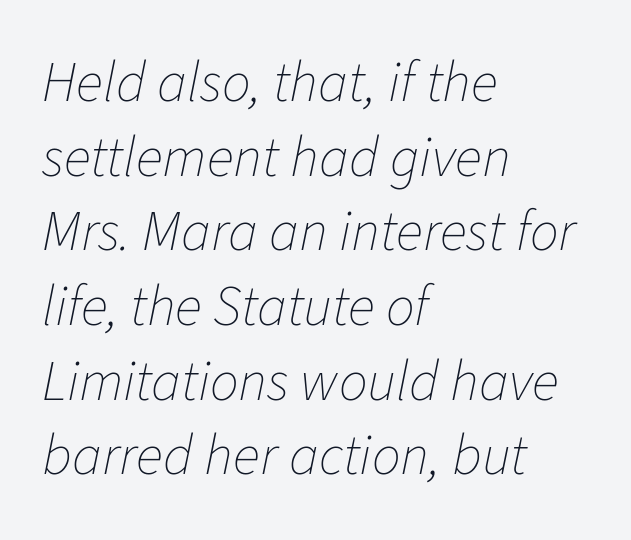
The image shows 57 px thin type, italic (leaning right); set left-aligned, normal line spacing (1.31x), normal letter spacing, not underlined; low stroke contrast and a medium x-height.
